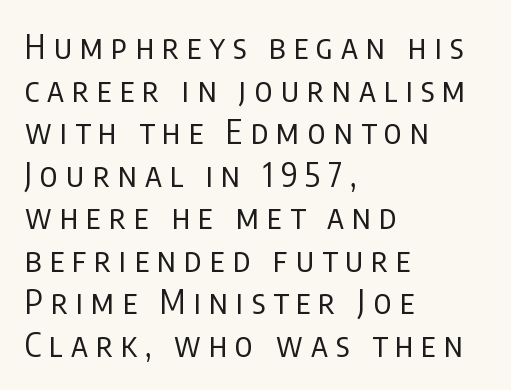
Italic? Not at all — the glyphs are vertical. The passage shown is not bold in any degree. Bare-footed words on every line. Regular leading.
